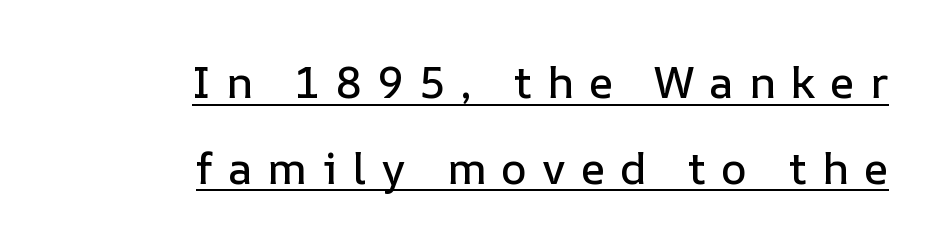
The rendering uses the underline text-decoration. Each letter keeps its own natural width here, so spacing adapts to shape. Each line ends at the same right margin while the left side varies. Tall strokes in this sample are plumb rather than angled. Characters follow at a spacing far wider than the type designer built in. Interline gaps are noticeably wide in this sample.
